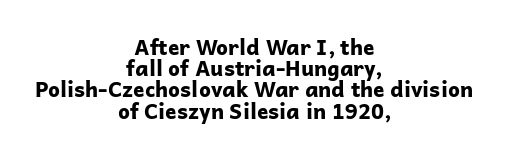
Q: Is the text bold? A: Yes.
Q: Is the text italic (slanted)? A: No, it is upright.
Q: Is the text underlined? A: No.
Q: How is the paragraph aligned? A: Centered.
Q: Is the spacing between letters normal or unusually wide? A: Normal.
Q: Is the spacing between lines tight, normal or loose? A: Tight.
